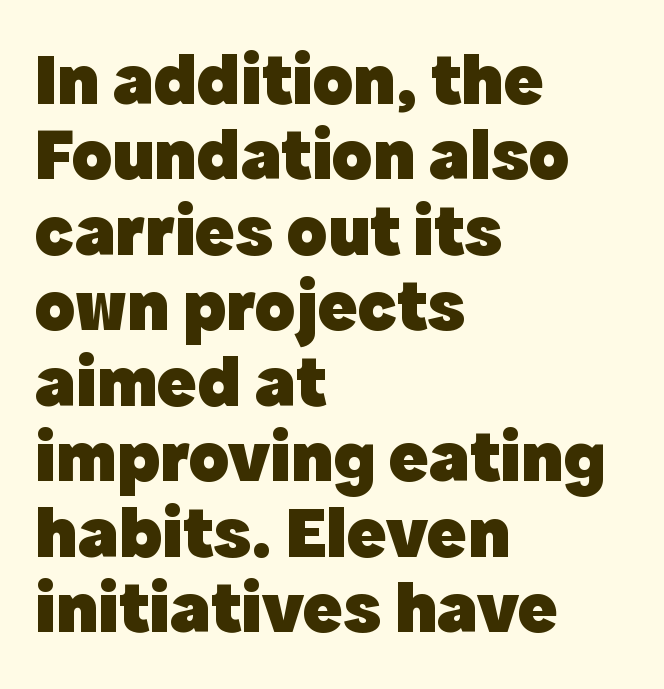
The rendering anchors every line to the left-hand side. Strokes here are thick enough to call this a true bold. Between one letter and the next there's only the usual sliver of space. The baseline area is clear. Reading down the column, the eye jumps only a short way to each next line. The letters advance in unequal steps, a hallmark of proportional type.
